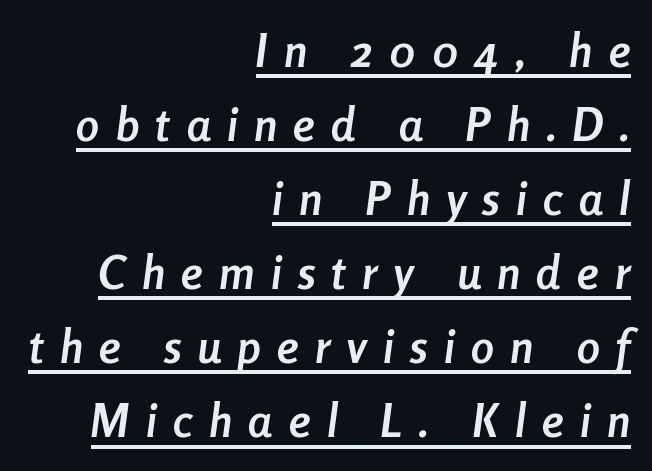
It's the slanting kind of type. In terms of leading, this rendering sits right in the middle. The letters advance in unequal steps, a hallmark of proportional type. How are the letters spaced? Widely, with obvious added tracking. In terms of weight, the rendering is a true, heavy bold. Alignment: flush right.
